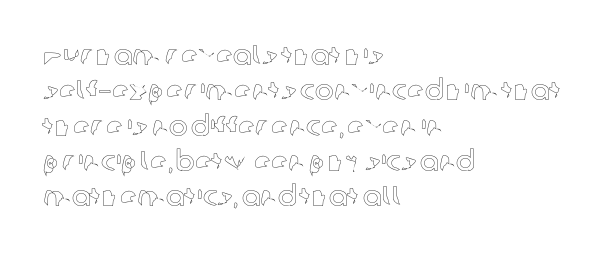
Where is the straight margin? On the left. Rendered with straight, roman letterforms. Regarding leading, the lines here are spaced in the standard way. Observe the ordinary spacing: letters are neighbours, not strangers.
